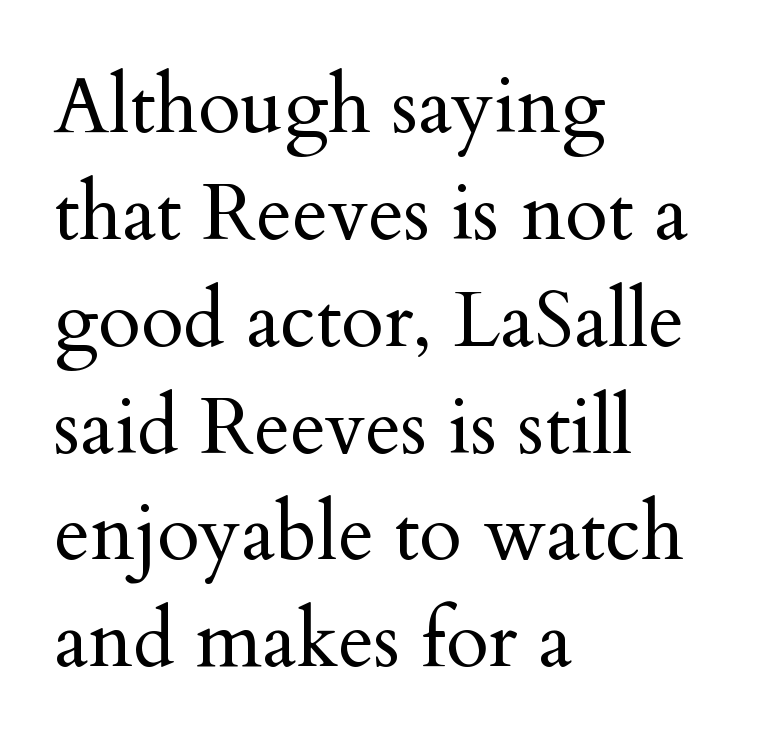
{"serif": "yes", "italic": "no", "bold": "no", "weight": "regular", "width": "normal", "stroke_contrast": "medium", "x_height": "small", "monospaced": "no", "underline": "no", "align": "left", "line_spacing": "normal", "line_spacing_ratio": 1.37, "letter_spacing": "normal", "letter_spacing_em": 0.0, "glyph_px": 78}
